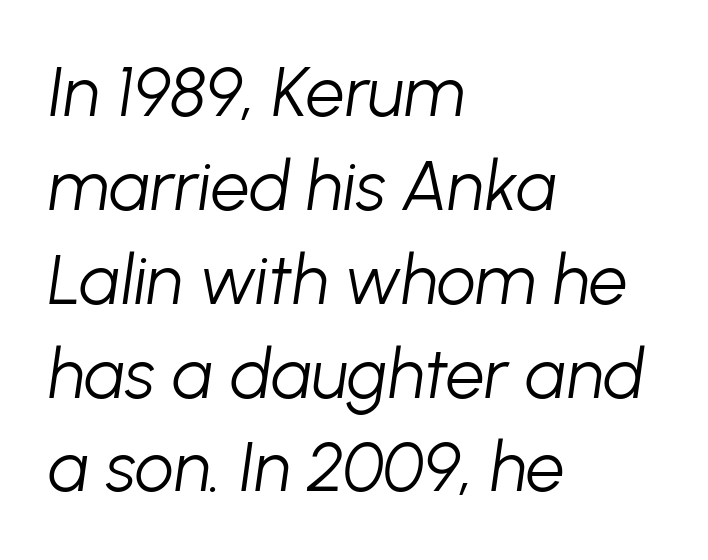
{"italic": "yes", "lean": "right", "slant_degrees": 8, "bold": "no", "weight": "light", "width": "normal", "stroke_contrast": "low", "x_height": "medium", "monospaced": "no", "underline": "no", "align": "left", "line_spacing": "normal", "line_spacing_ratio": 1.36, "letter_spacing": "normal", "letter_spacing_em": 0.0, "glyph_px": 69}
